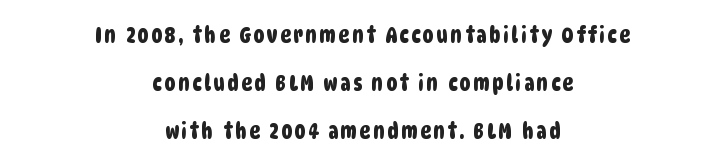
The image shows 22 px text type; set centered, loose line spacing (2.18x), not underlined.
